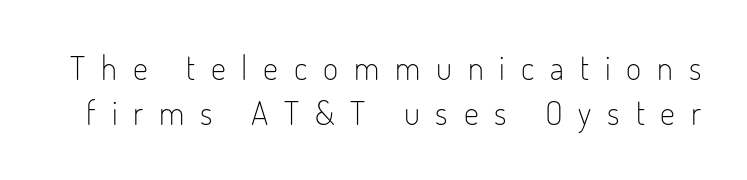
{"serif": "no", "italic": "no", "bold": "no", "weight": "light", "width": "condensed", "stroke_contrast": "low", "x_height": "small", "monospaced": "no", "underline": "no", "line_spacing": "normal", "line_spacing_ratio": 1.37, "letter_spacing": "wide", "letter_spacing_em": 0.48, "glyph_px": 33}
